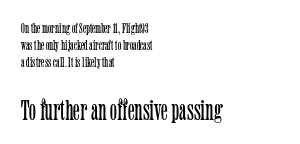
{"serif": "yes", "italic": "no", "bold": "no", "weight": "light", "width": "condensed", "stroke_contrast": "low", "x_height": "medium", "monospaced": "no", "underline": "no", "align": "left", "line_spacing_ratio": 1.2, "letter_spacing": "normal", "letter_spacing_em": 0.0, "larger_block": "second", "size_ratio": 2.07, "glyph_px": 29}
